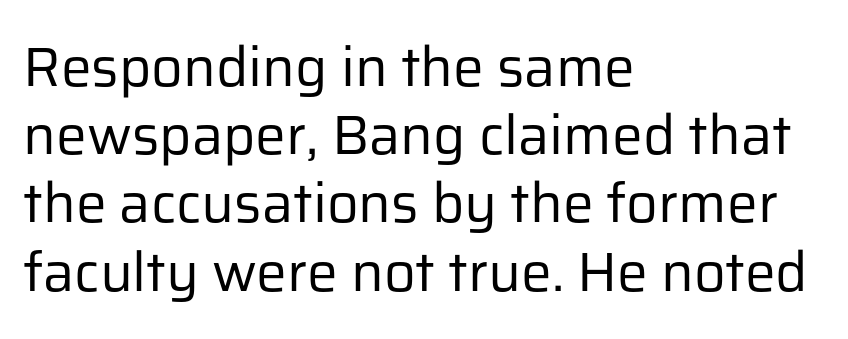
Q: Is the text bold? A: No.
Q: Is the text italic (slanted)? A: No, it is upright.
Q: Is the typeface a serif or a sans-serif typeface? A: Sans-serif.
Q: Is the text underlined? A: No.
Q: How is the paragraph aligned? A: Left-aligned.
Q: Is the spacing between letters normal or unusually wide? A: Normal.
Q: Width (condensed, normal, or wide)? A: Normal.
Q: Stroke contrast? A: Low.
Q: x-height? A: Medium.
Q: Monospaced? A: No.
